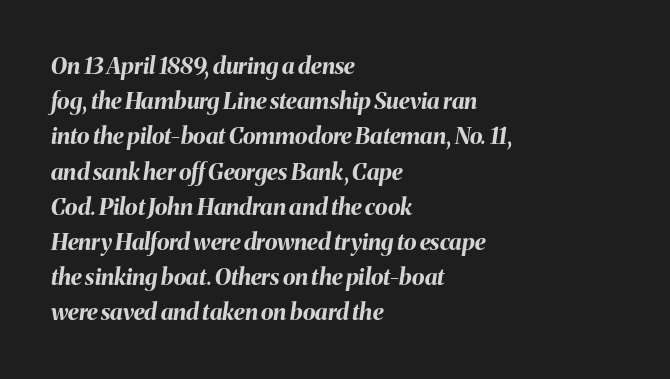
The image shows 23 px bold type, italic (leaning right); set left-aligned, normal line spacing (1.53x), normal letter spacing, not underlined.
